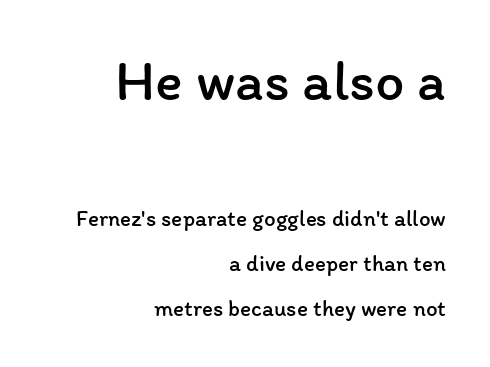
Top chunk: large. Bottom chunk: small. The lettering stays uniformly vertical, giving the passage a roman look. In terms of leading, this rendering errs on the spacious side. The lines in this sample share a right terminus and differ only in where they begin.
